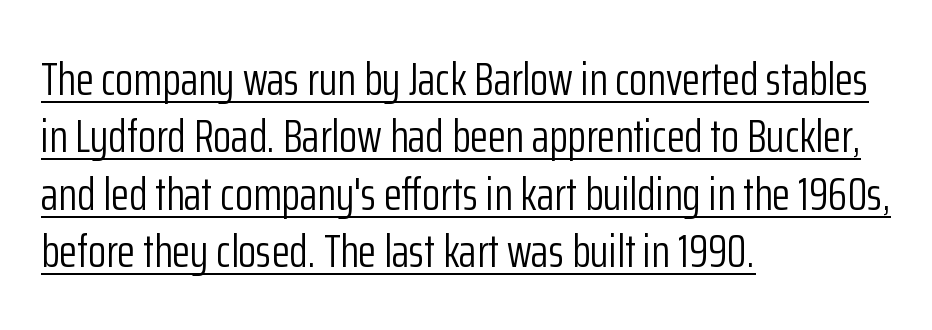
{"serif": "no", "italic": "no", "bold": "no", "weight": "light", "width": "condensed", "stroke_contrast": "low", "x_height": "medium", "monospaced": "no", "underline": "yes", "align": "left", "line_spacing_ratio": 1.22, "letter_spacing": "normal", "letter_spacing_em": 0.0, "glyph_px": 47}
